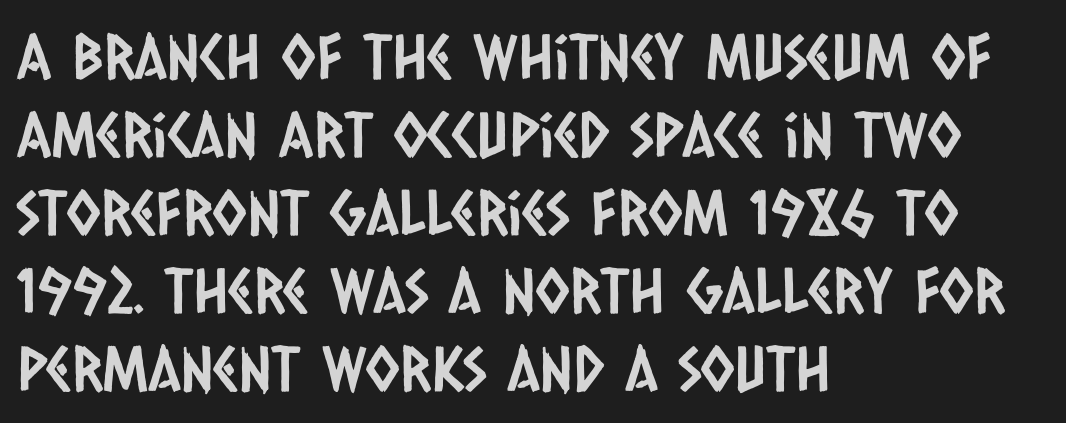
Type without underlining. These lines are set flush left with a ragged right edge. These lines are rendered in a variable-pitch font. These lines keep a tight, regular rhythm from letter to letter.
